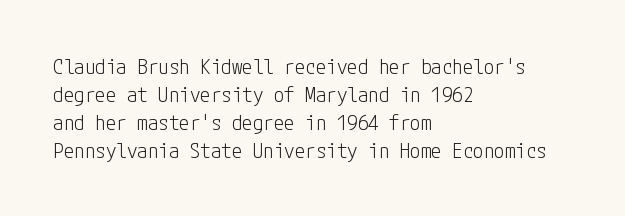
The image shows 21 px text type, upright; set left-aligned, normal line spacing (1.33x), normal letter spacing, not underlined.
